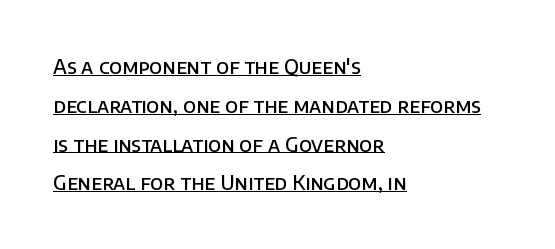
Q: Is the text bold? A: Semi-bold.
Q: Is the text italic (slanted)? A: No, it is upright.
Q: Is the text underlined? A: Yes.
Q: How is the paragraph aligned? A: Left-aligned.
Q: Is the spacing between letters normal or unusually wide? A: Normal.
Q: Is the spacing between lines tight, normal or loose? A: Loose.
